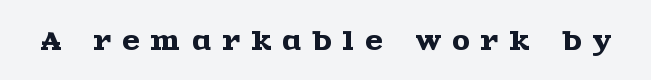
Q: Is the text italic (slanted)? A: No, it is upright.
Q: Is the text underlined? A: No.
Q: Is the spacing between letters normal or unusually wide? A: Unusually wide.
